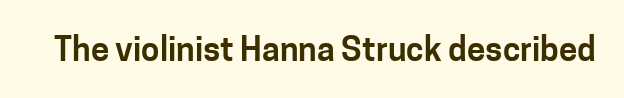
Is the letter spacing exaggerated? No — it looks like the ordinary default. A clean baseline with only descenders dipping below it. Is this a sans? Yes — the strokes have no serifs. Character widths vary here, with narrow letters taking less room than wide ones. Unlike italic type, these characters show no tilt at all.
